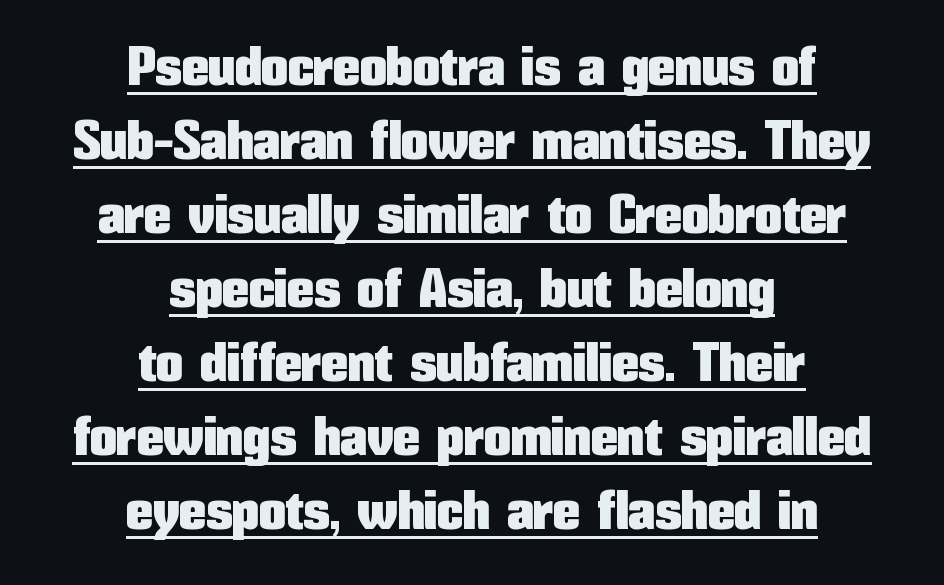
{"serif": "no", "italic": "no", "width": "condensed", "stroke_contrast": "low", "x_height": "medium", "monospaced": "no", "underline": "yes", "align": "center", "line_spacing": "normal", "line_spacing_ratio": 1.37, "letter_spacing": "normal", "letter_spacing_em": 0.0, "glyph_px": 54}
